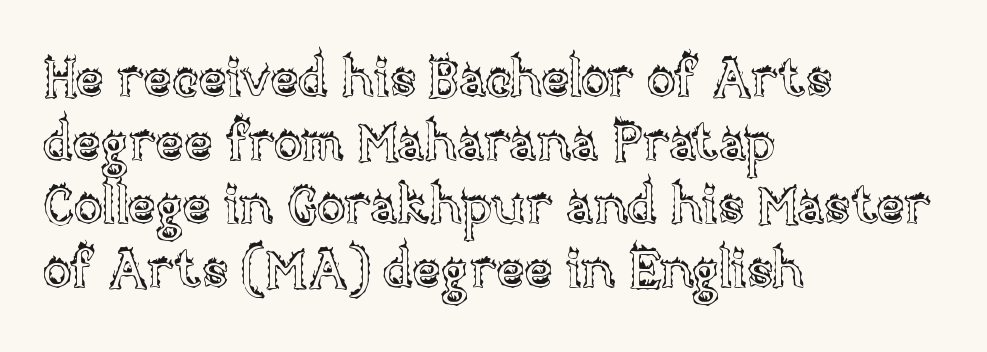
Q: Is the text italic (slanted)? A: No, it is upright.
Q: Is the text underlined? A: No.
Q: How is the paragraph aligned? A: Left-aligned.
Q: Is the spacing between letters normal or unusually wide? A: Normal.
Q: Width (condensed, normal, or wide)? A: Normal.
Q: x-height? A: Large.
Q: Monospaced? A: No.
